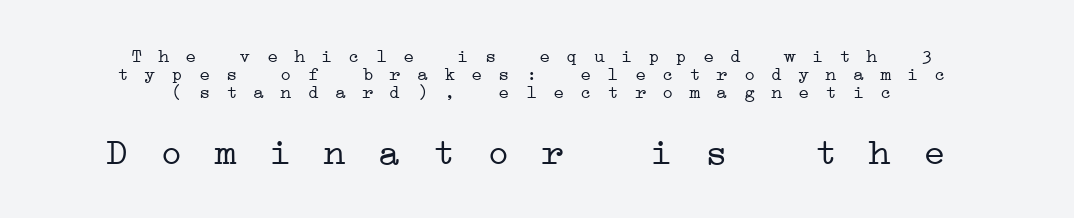
{"serif": "yes", "bold": "no", "weight": "light", "width": "wide", "stroke_contrast": "low", "x_height": "medium", "monospaced": "yes", "underline": "no", "align": "center", "line_spacing": "tight", "line_spacing_ratio": 0.95, "letter_spacing": "wide", "letter_spacing_em": 0.23, "larger_block": "second", "size_ratio": 2.0, "glyph_px": 38}
